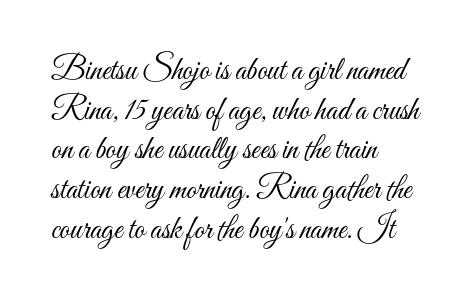
Q: Is the text bold? A: No.
Q: Is the text italic (slanted)? A: Yes.
Q: Is the text underlined? A: No.
Q: How is the paragraph aligned? A: Left-aligned.
Q: Is the spacing between letters normal or unusually wide? A: Normal.
Q: Width (condensed, normal, or wide)? A: Condensed.
Q: Stroke contrast? A: Medium.
Q: x-height? A: Small.
Q: Monospaced? A: No.
